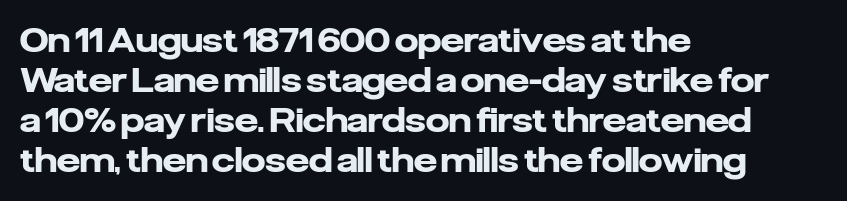
{"serif": "no", "italic": "no", "bold": "yes", "weight": "heavy", "width": "normal", "stroke_contrast": "low", "x_height": "medium", "monospaced": "no", "underline": "no", "align": "left", "line_spacing_ratio": 1.21, "letter_spacing": "normal", "letter_spacing_em": 0.0, "glyph_px": 33}
